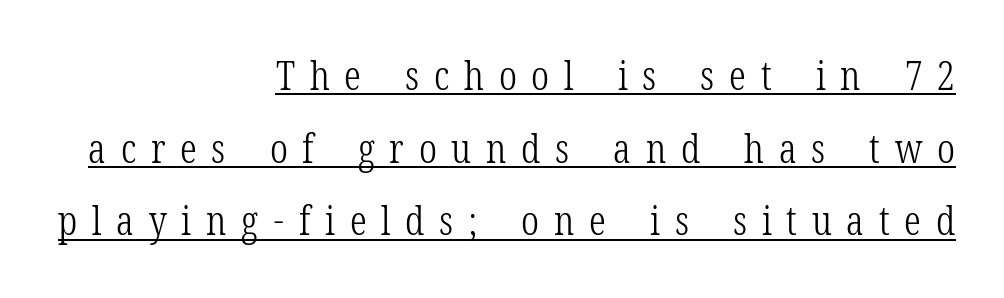
Each letter keeps its own natural width here, so spacing adapts to shape. This sample carries an underscore along the baseline area. Weight: regular or lighter. One-word summary of the alignment: right.
